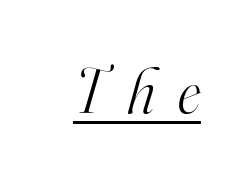
{"serif": "yes", "italic": "yes", "lean": "right", "slant_degrees": 16, "bold": "no", "weight": "light", "width": "normal", "stroke_contrast": "high", "x_height": "small", "monospaced": "no", "underline": "yes", "letter_spacing": "wide", "letter_spacing_em": 0.36, "glyph_px": 63}
